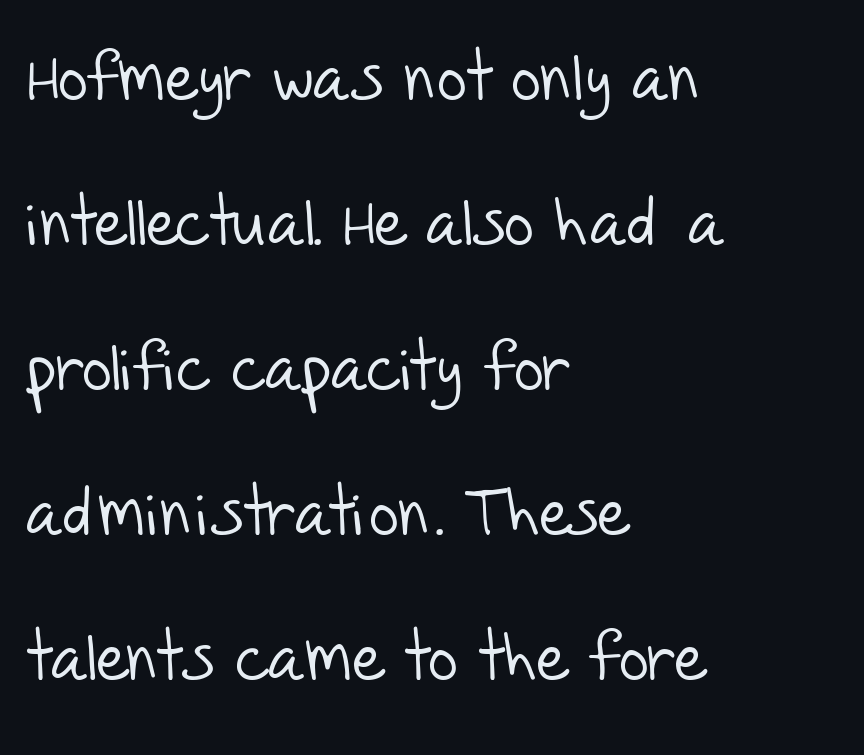
Stems here are at most as thick as an everyday book face. The passage shown is typeset with a sans-serif family. Alignment: flush left. These lines are rendered in a variable-pitch font. A typesetter would call this zero additional tracking.
